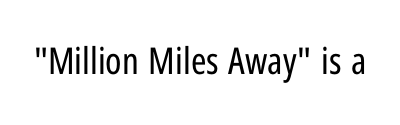
{"serif": "no", "italic": "no", "bold": "no", "weight": "regular", "width": "condensed", "stroke_contrast": "low", "x_height": "medium", "monospaced": "no", "underline": "no", "letter_spacing": "normal", "letter_spacing_em": 0.0, "glyph_px": 37}
